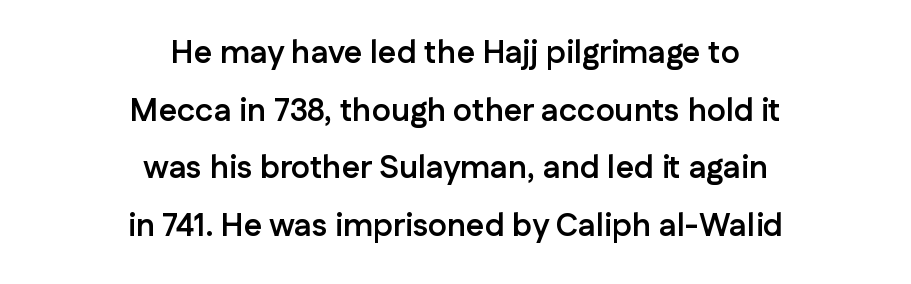
Varying glyph widths throughout — classic text-font behaviour. A sans-serif font was chosen for this passage. The setting favours the middle, as headings and verse often do. This sample uses plain, unmodified letter spacing. Every character sits straight up, as roman type does.
